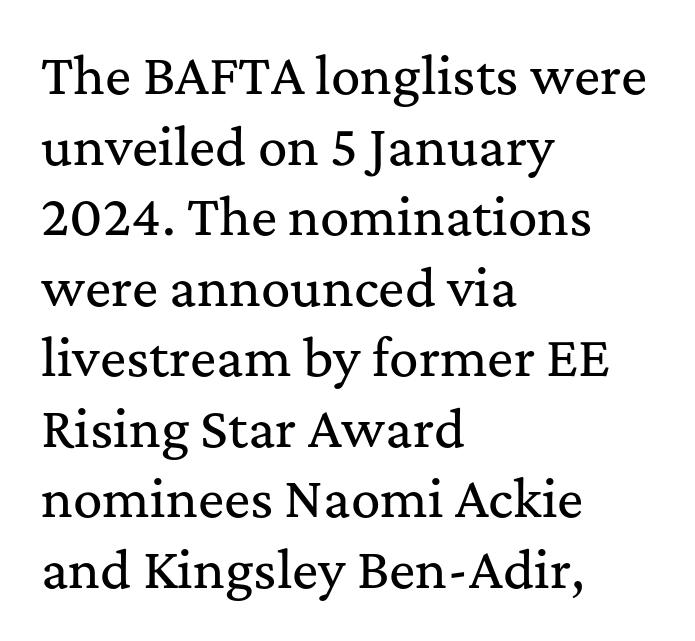
{"serif": "yes", "italic": "no", "width": "normal", "stroke_contrast": "medium", "x_height": "medium", "monospaced": "no", "underline": "no", "align": "left", "line_spacing": "normal", "line_spacing_ratio": 1.44, "letter_spacing": "normal", "letter_spacing_em": 0.0, "glyph_px": 49}
